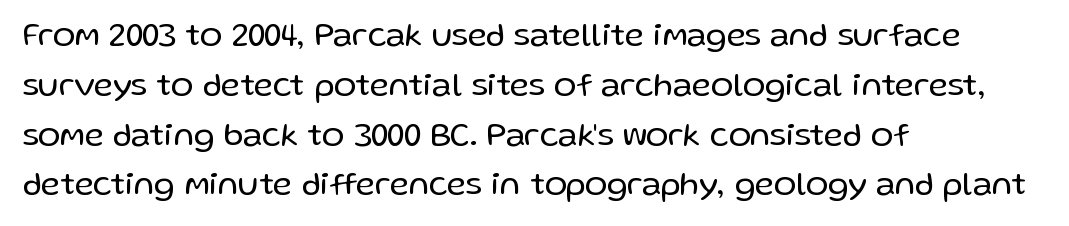
In terms of letterform style, serifs are entirely absent. The glyphs are unaccompanied by any horizontal stroke below them. Varying glyph widths throughout — classic text-font behaviour. Default kerning and tracking; the words read as compact shapes.
